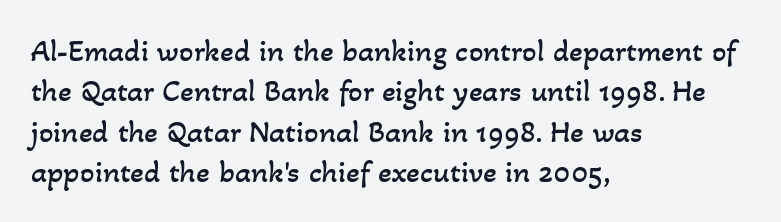
{"bold": "no", "weight": "regular", "width": "normal", "stroke_contrast": "low", "x_height": "small", "monospaced": "no", "underline": "no", "align": "left", "line_spacing": "normal", "line_spacing_ratio": 1.26, "letter_spacing": "normal", "letter_spacing_em": 0.0, "glyph_px": 32}
